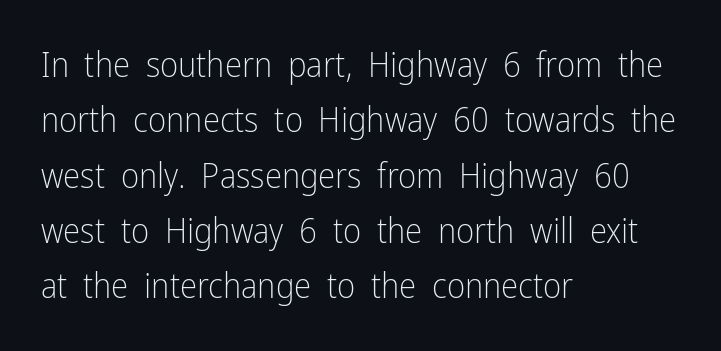
Q: Is the text bold? A: No.
Q: Is the text italic (slanted)? A: No, it is upright.
Q: Is the typeface a serif or a sans-serif typeface? A: Sans-serif.
Q: Is the text underlined? A: No.
Q: How is the paragraph aligned? A: Left-aligned.
Q: Is the spacing between letters normal or unusually wide? A: Normal.
Q: Is the spacing between lines tight, normal or loose? A: Normal.
Q: Width (condensed, normal, or wide)? A: Condensed.
Q: Stroke contrast? A: Low.
Q: x-height? A: Medium.
Q: Monospaced? A: No.
